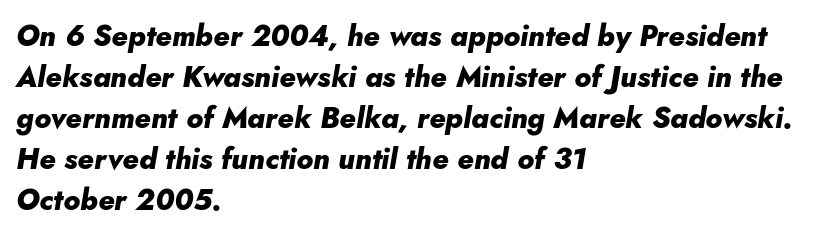
Q: Is the text bold? A: Yes.
Q: Is the text italic (slanted)? A: Yes, it leans right by about 10 degrees.
Q: Is the text underlined? A: No.
Q: How is the paragraph aligned? A: Left-aligned.
Q: Is the spacing between letters normal or unusually wide? A: Normal.
Q: Is the spacing between lines tight, normal or loose? A: Normal.
Q: Width (condensed, normal, or wide)? A: Normal.
Q: Stroke contrast? A: Low.
Q: x-height? A: Small.
Q: Monospaced? A: No.
